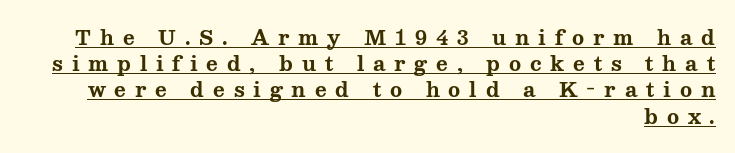
Q: Is the text bold? A: Yes.
Q: Is the text italic (slanted)? A: No, it is upright.
Q: Is the text underlined? A: Yes.
Q: How is the paragraph aligned? A: Right-aligned.
Q: Is the spacing between letters normal or unusually wide? A: Unusually wide.
Q: Is the spacing between lines tight, normal or loose? A: Normal.
